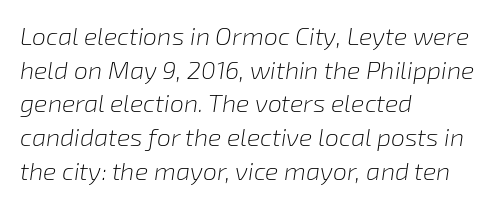
The image shows 25 px text type, italic (leaning right); set left-aligned, normal line spacing (1.35x), normal letter spacing, not underlined.
